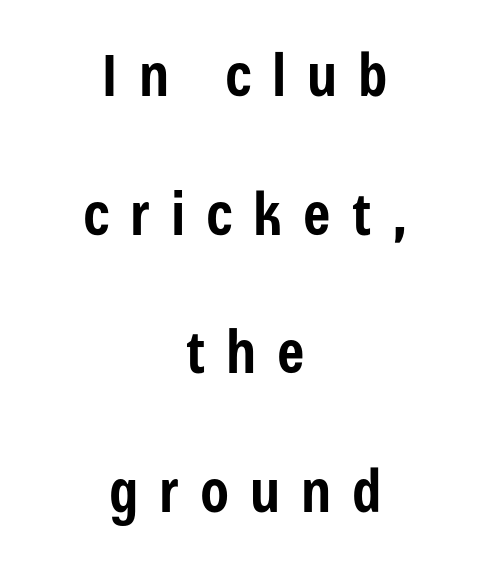
Q: Is the text bold? A: Yes.
Q: Is the text italic (slanted)? A: No, it is upright.
Q: Is the typeface a serif or a sans-serif typeface? A: Sans-serif.
Q: Is the text underlined? A: No.
Q: How is the paragraph aligned? A: Centered.
Q: Is the spacing between letters normal or unusually wide? A: Unusually wide.
Q: Is the spacing between lines tight, normal or loose? A: Loose.
Q: Width (condensed, normal, or wide)? A: Condensed.
Q: Stroke contrast? A: Low.
Q: x-height? A: Medium.
Q: Monospaced? A: No.
